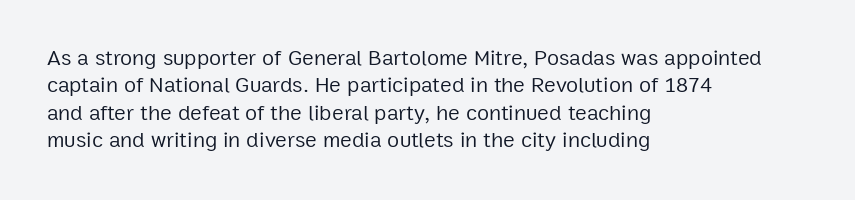
Counters stay open thanks to moderate or lighter strokes. All the whitespace from short lines collects on the right. Normally led — the rows are evenly, conventionally spaced. The glyphs are unaccompanied by any horizontal stroke below them.
